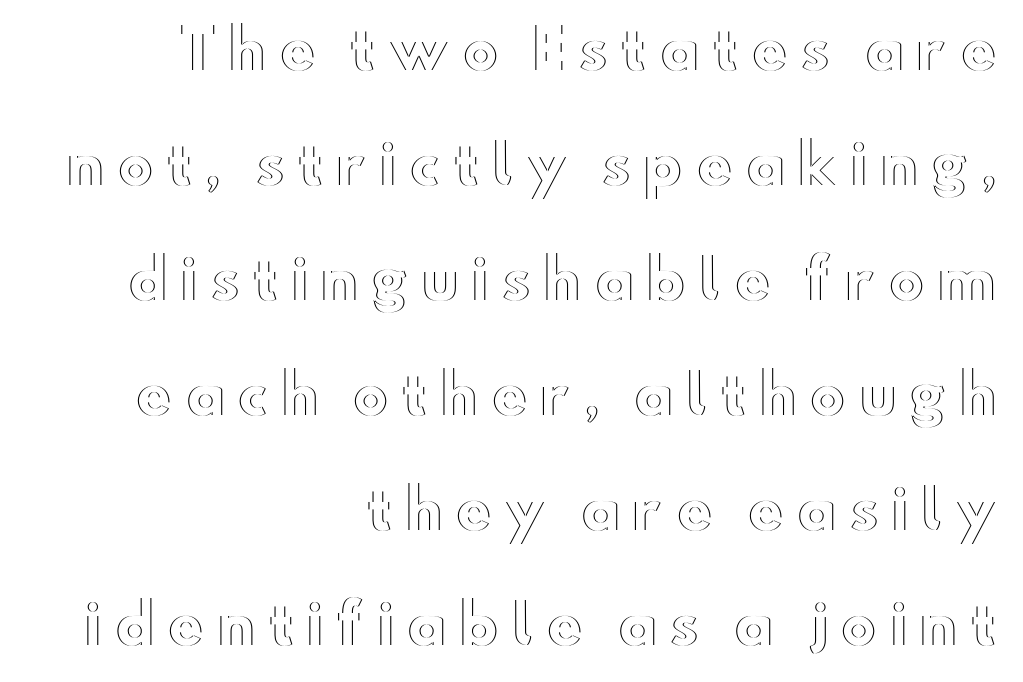
{"italic": "no", "width": "wide", "x_height": "small", "monospaced": "no", "underline": "no", "align": "right", "line_spacing": "loose", "line_spacing_ratio": 2.09, "letter_spacing": "wide", "letter_spacing_em": 0.22, "glyph_px": 55}
